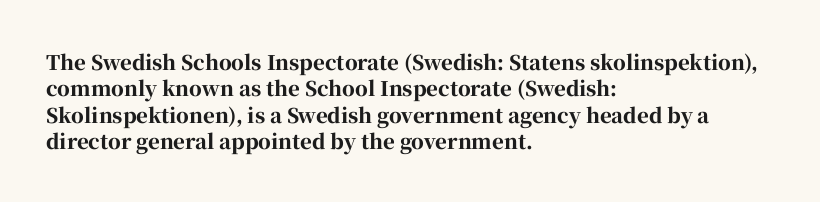
No extra tracking has been applied to these lines. The font is running at its bold setting. Students, observe: this is what conventionally led text looks like. Ascenders rise straight up at ninety degrees.
